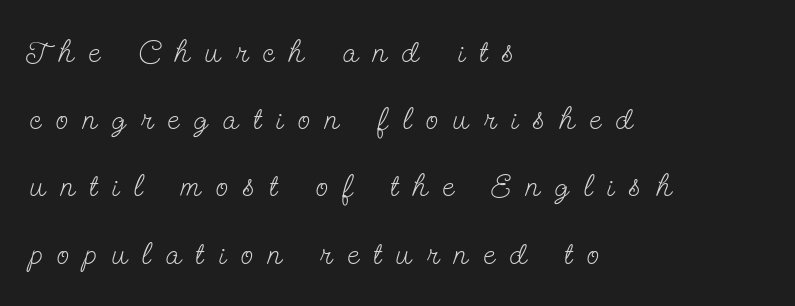
If you drew a ruler down the left edge, every line would touch it. Each letter keeps its own natural width here, so spacing adapts to shape. Loosely led — the rows are spread out. Is this a sans? No — the strokes have serifs. In terms of letterspacing, this is a distinctly airy, spread setting.
